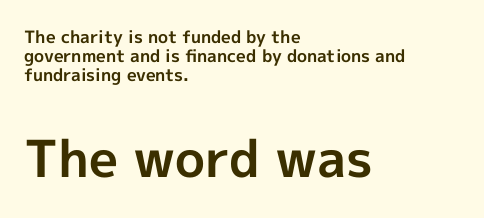
{"serif": "no", "italic": "no", "bold": "yes", "weight": "bold", "width": "normal", "x_height": "medium", "monospaced": "no", "underline": "no", "align": "left", "line_spacing": "tight", "line_spacing_ratio": 1.12, "letter_spacing": "normal", "letter_spacing_em": 0.0, "larger_block": "second", "size_ratio": 3.0, "glyph_px": 51}
